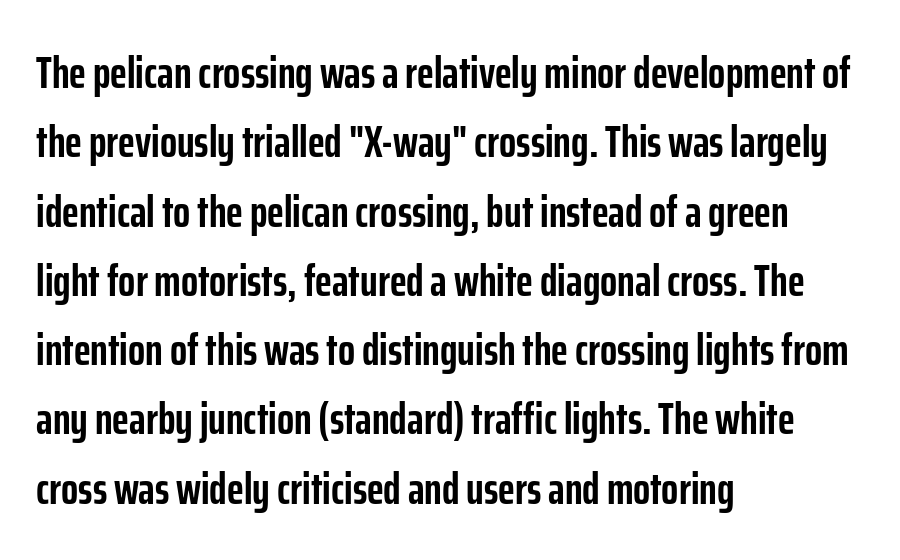
The image shows 45 px semibold, condensed sans-serif type, upright; set left-aligned, normal line spacing (1.54x), normal letter spacing, not underlined; low stroke contrast and a medium x-height.
